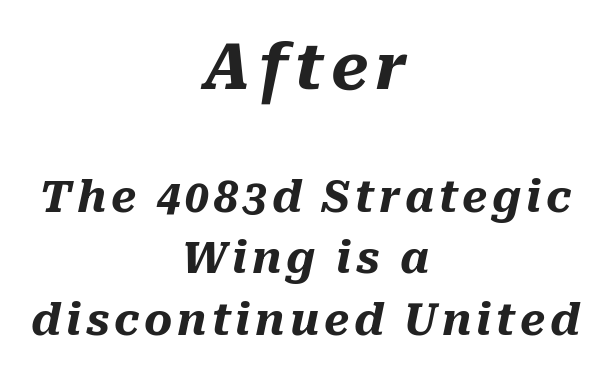
The image shows 64 px heavy type, italic (leaning right); set centered, normal line spacing (1.43x), not underlined; the first (top) block is 1.49x larger; medium stroke contrast and a medium x-height.
